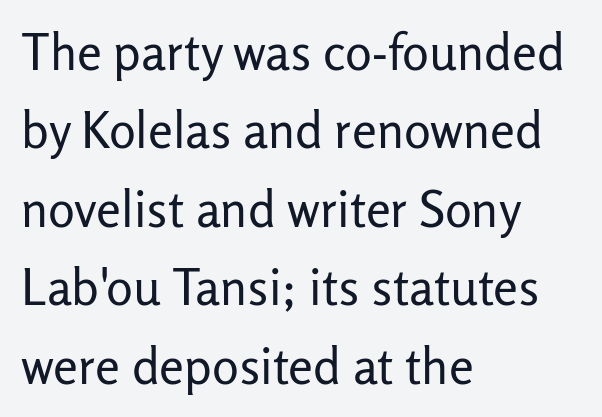
The image shows 50 px regular-weight sans-serif type, upright; set left-aligned, normal line spacing (1.57x), normal letter spacing, not underlined; low stroke contrast and a medium x-height.
